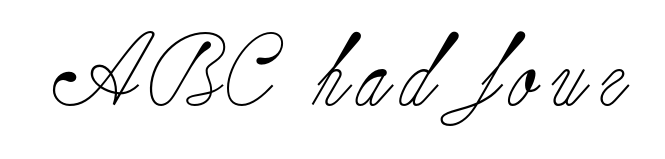
Compared with a typical body face, this is equally light or lighter still. These lines are rendered in a variable-pitch font. Unmarked baselines from the first word to the last. What kind of face is this? One with serifs.
